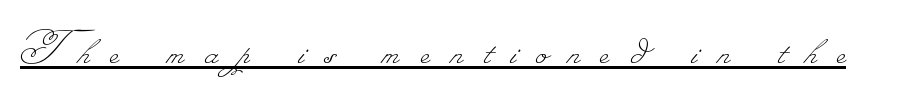
The image shows 50 px thin type; set unusually wide letter spacing (+0.42 em), underlined; low stroke contrast.
